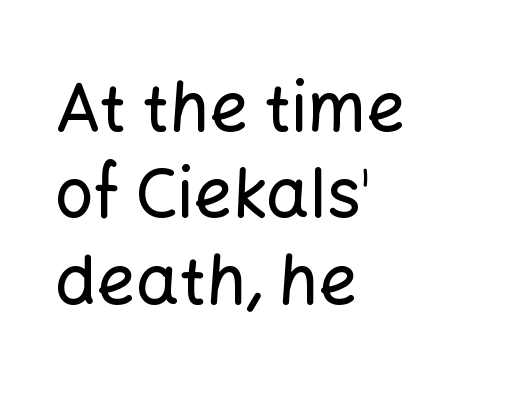
{"serif": "no", "italic": "no", "width": "normal", "stroke_contrast": "low", "x_height": "medium", "monospaced": "no", "underline": "no", "align": "left", "line_spacing": "normal", "line_spacing_ratio": 1.27, "letter_spacing": "normal", "letter_spacing_em": 0.0, "glyph_px": 68}
